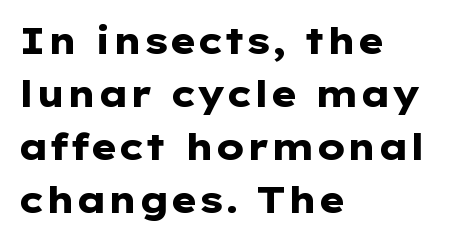
The image shows 36 px heavy, wide sans-serif type, upright; set left-aligned, normal line spacing (1.47x), normal letter spacing, not underlined; low stroke contrast and a medium x-height.
